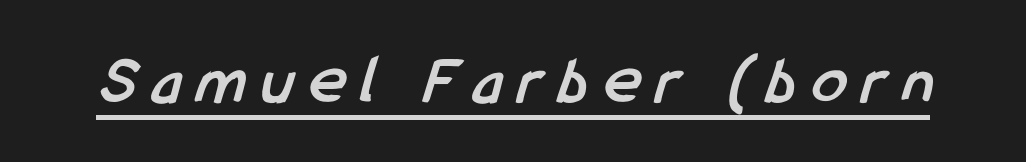
No feet cap the strokes, marking this as sans-serif type. The tracking jumps out immediately: characters are airy and widely separated. Weight check: bold — yes, fully. The words here are underlined.
